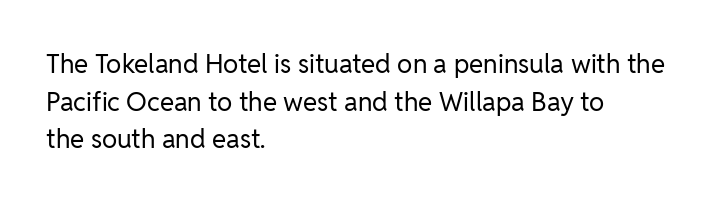
Q: Is the text bold? A: No.
Q: Is the text italic (slanted)? A: No, it is upright.
Q: Is the text underlined? A: No.
Q: How is the paragraph aligned? A: Left-aligned.
Q: Is the spacing between letters normal or unusually wide? A: Normal.
Q: Is the spacing between lines tight, normal or loose? A: Normal.
